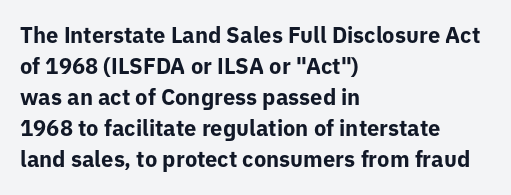
{"italic": "no", "bold": "yes", "underline": "no", "align": "left", "line_spacing": "normal", "line_spacing_ratio": 1.41, "letter_spacing": "normal", "letter_spacing_em": 0.0, "glyph_px": 22}
